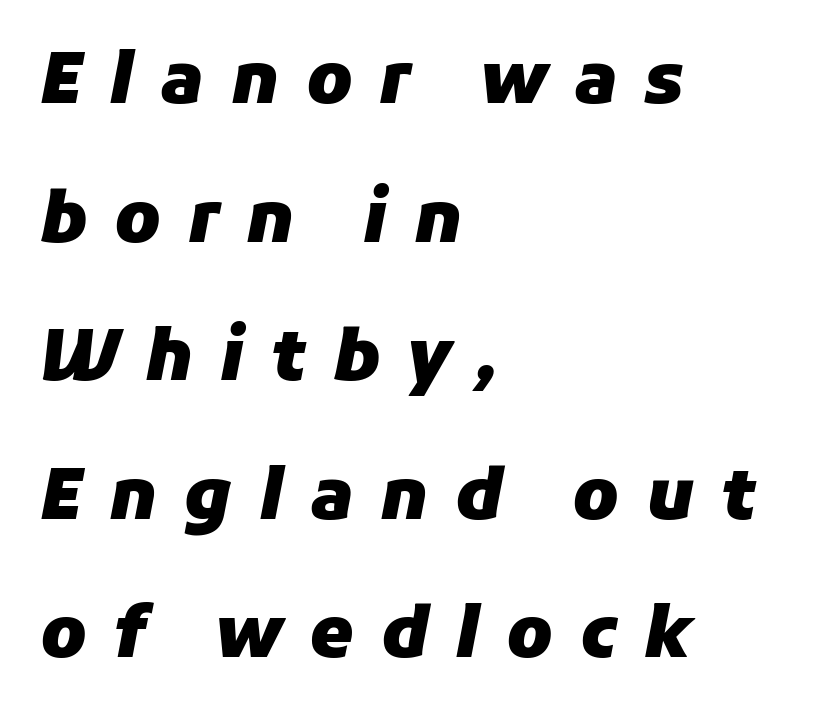
An italicized treatment has been applied to the whole sample. How are the letters spaced? Widely, with obvious added tracking. Reading down the column, the eye jumps a long way to each next line. The characters look thick and weighty, a clear bold. Nobody drew a line under any word here. In CSS terms this would be text-align: left.
